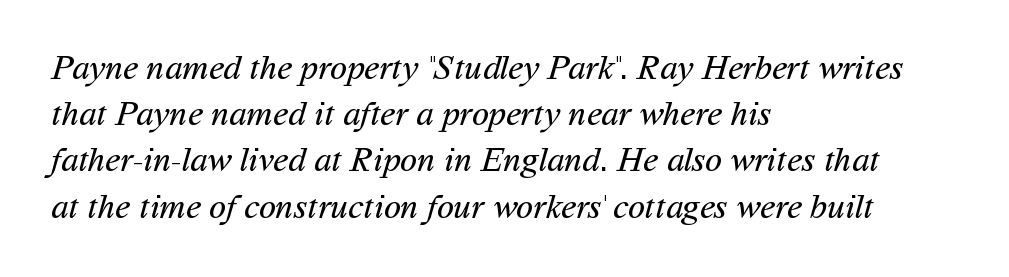
{"serif": "no", "bold": "no", "weight": "regular", "width": "normal", "stroke_contrast": "medium", "x_height": "medium", "monospaced": "no", "underline": "no", "align": "left", "line_spacing": "normal", "line_spacing_ratio": 1.32, "letter_spacing": "normal", "letter_spacing_em": 0.0, "glyph_px": 35}
